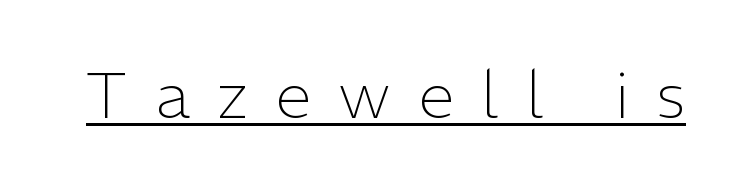
{"serif": "no", "italic": "no", "bold": "no", "weight": "light", "width": "normal", "stroke_contrast": "low", "x_height": "medium", "monospaced": "no", "underline": "yes", "letter_spacing": "wide", "letter_spacing_em": 0.43, "glyph_px": 65}
